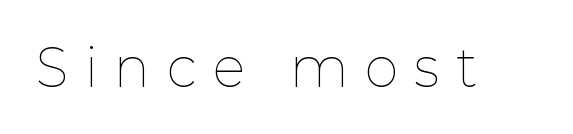
The image shows 52 px thin type, upright; set unusually wide letter spacing (+0.34 em), not underlined; low stroke contrast and a medium x-height.
